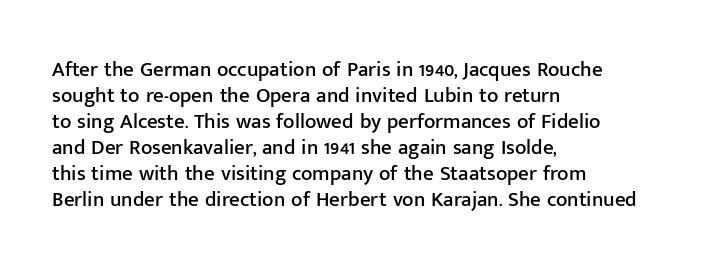
The typesetter chose a ragged-right arrangement here. The type sits square on the baseline with zero lean. There is no visible air inserted between adjacent glyphs. Has an underline been added? It has not.
